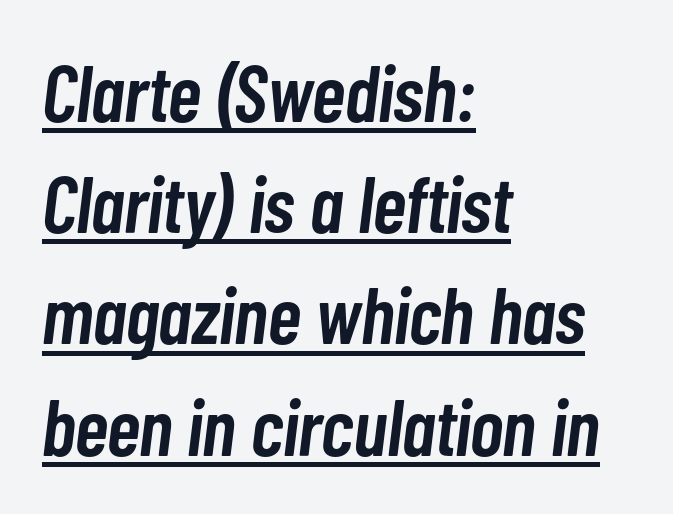
{"italic": "yes", "lean": "right", "slant_degrees": 7, "bold": "semi", "weight": "semibold", "width": "condensed", "stroke_contrast": "low", "x_height": "medium", "monospaced": "no", "underline": "yes", "align": "left", "line_spacing": "normal", "line_spacing_ratio": 1.39, "letter_spacing": "normal", "letter_spacing_em": 0.0, "glyph_px": 80}
